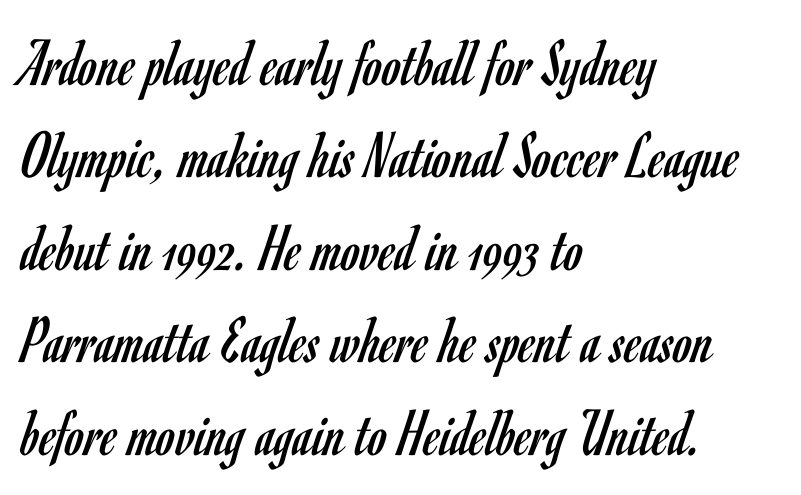
Honestly, the letter spacing is just normal — you wouldn't notice it. Does the leading feel generous? No, just average. A quiet, ordinary-to-light weight characterises the typeface. These lines are composed in type without serifs.
